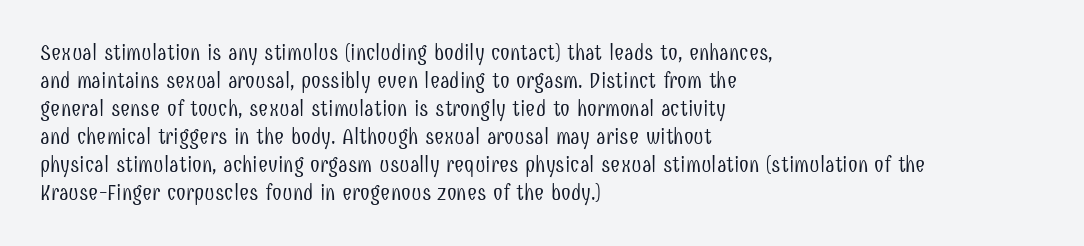
No extra ink here — the face is not bold. Students, observe: this is what conventionally led text looks like. Visually the block forms a straight wall on the left and a jagged coastline on the right. Clear beneath every line of the passage.
